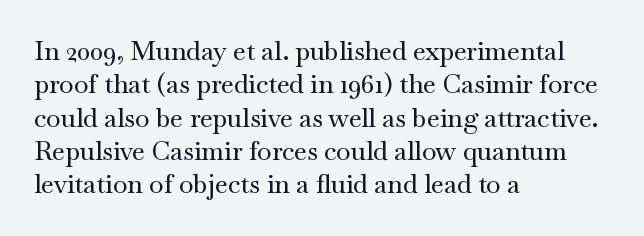
{"italic": "no", "underline": "no", "align": "left", "line_spacing": "normal", "line_spacing_ratio": 1.28, "letter_spacing": "normal", "letter_spacing_em": 0.0, "glyph_px": 26}
